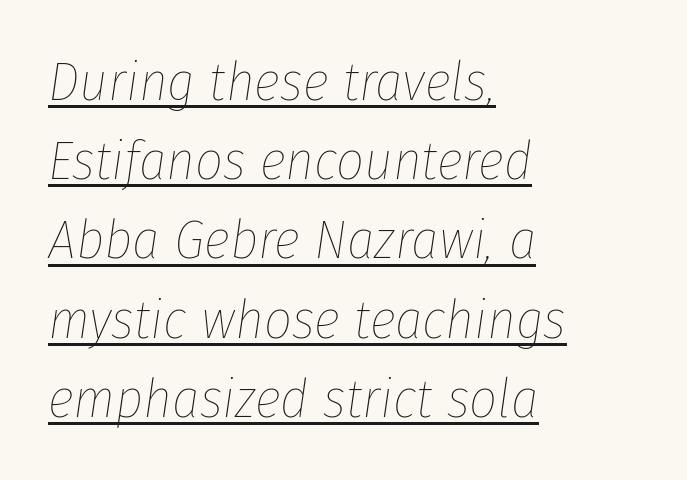
{"italic": "yes", "lean": "right", "slant_degrees": 8, "bold": "no", "weight": "thin", "width": "condensed", "stroke_contrast": "low", "x_height": "medium", "monospaced": "no", "underline": "yes", "align": "left", "line_spacing": "normal", "line_spacing_ratio": 1.44, "letter_spacing": "normal", "letter_spacing_em": 0.0, "glyph_px": 55}
